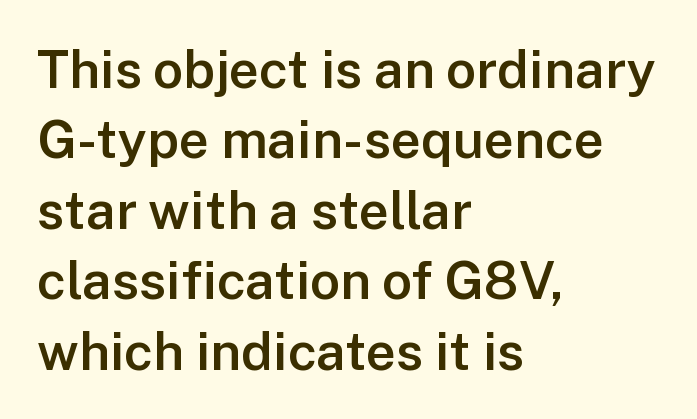
The image shows 53 px semibold sans-serif type, upright; set left-aligned, normal line spacing (1.33x), normal letter spacing, not underlined; low stroke contrast and a medium x-height.
